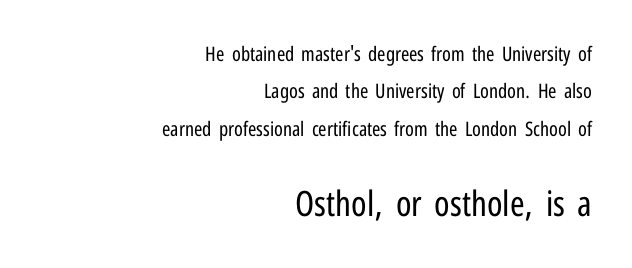
{"serif": "no", "italic": "no", "bold": "no", "weight": "regular", "width": "condensed", "stroke_contrast": "low", "x_height": "medium", "monospaced": "no", "underline": "no", "align": "right", "line_spacing_ratio": 1.87, "letter_spacing": "normal", "letter_spacing_em": 0.0, "larger_block": "second", "size_ratio": 1.75, "glyph_px": 35}
